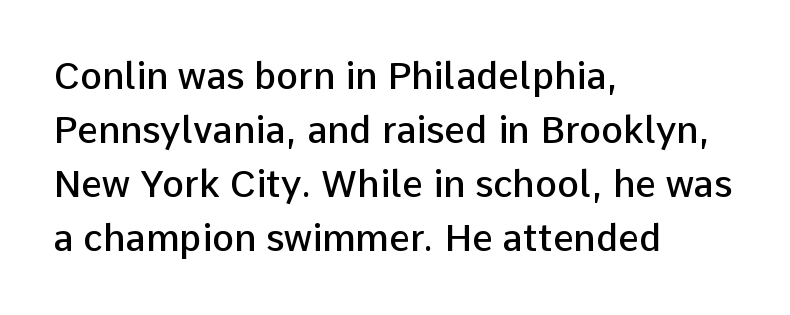
{"serif": "no", "italic": "no", "bold": "semi", "weight": "semibold", "width": "normal", "stroke_contrast": "low", "x_height": "medium", "monospaced": "no", "underline": "no", "align": "left", "line_spacing": "normal", "line_spacing_ratio": 1.46, "letter_spacing": "normal", "letter_spacing_em": 0.0, "glyph_px": 37}
